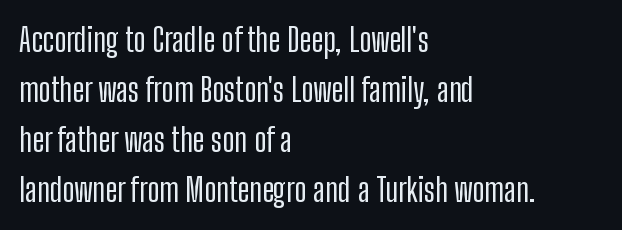
{"serif": "no", "italic": "no", "width": "condensed", "stroke_contrast": "low", "x_height": "medium", "monospaced": "no", "underline": "no", "align": "left", "line_spacing": "normal", "line_spacing_ratio": 1.52, "letter_spacing": "normal", "letter_spacing_em": 0.0, "glyph_px": 33}
